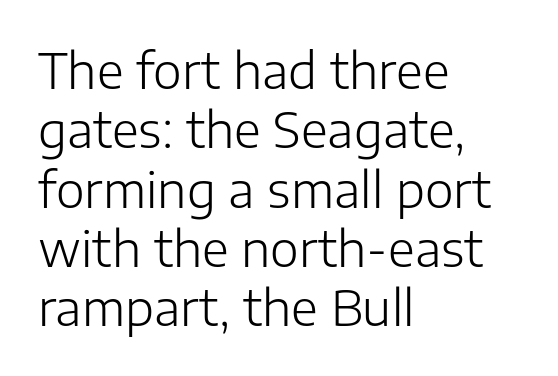
{"serif": "no", "italic": "no", "bold": "no", "weight": "light", "width": "normal", "stroke_contrast": "low", "x_height": "medium", "monospaced": "no", "underline": "no", "align": "left", "line_spacing_ratio": 1.21, "letter_spacing": "normal", "letter_spacing_em": 0.0, "glyph_px": 49}
